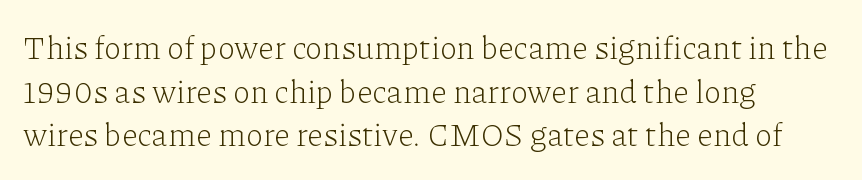
{"serif": "yes", "italic": "no", "bold": "no", "weight": "light", "width": "normal", "stroke_contrast": "low", "x_height": "medium", "monospaced": "no", "underline": "no", "align": "left", "line_spacing": "normal", "line_spacing_ratio": 1.36, "letter_spacing": "normal", "letter_spacing_em": 0.0, "glyph_px": 32}
